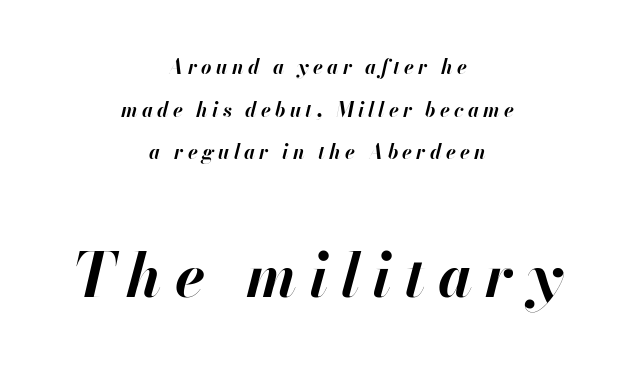
Q: Is the text bold? A: Yes.
Q: Is the text italic (slanted)? A: Yes, it leans right by about 13 degrees.
Q: Is the text underlined? A: No.
Q: How is the paragraph aligned? A: Centered.
Q: Is the spacing between letters normal or unusually wide? A: Unusually wide.
Q: Is the spacing between lines tight, normal or loose? A: Loose.
Q: Which block of text is set in a larger size, the first (top) or the second (bottom)? A: The second (bottom) one.
Q: Width (condensed, normal, or wide)? A: Normal.
Q: Stroke contrast? A: High.
Q: x-height? A: Small.
Q: Monospaced? A: No.
